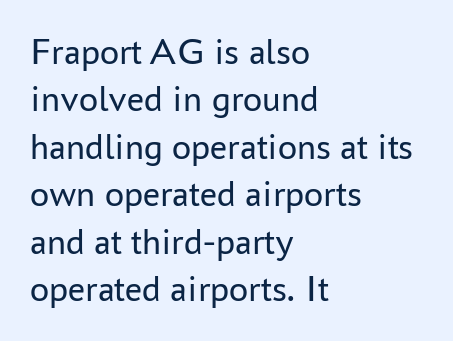
The space directly below the letters is spotless. The lines sit at an ordinary, default distance from one another. The passage shown is typed in a proportional face where columns would drift. Each stroke keeps to a modest, everyday thickness or less. Examine the stroke ends and you'll find no serifs.
